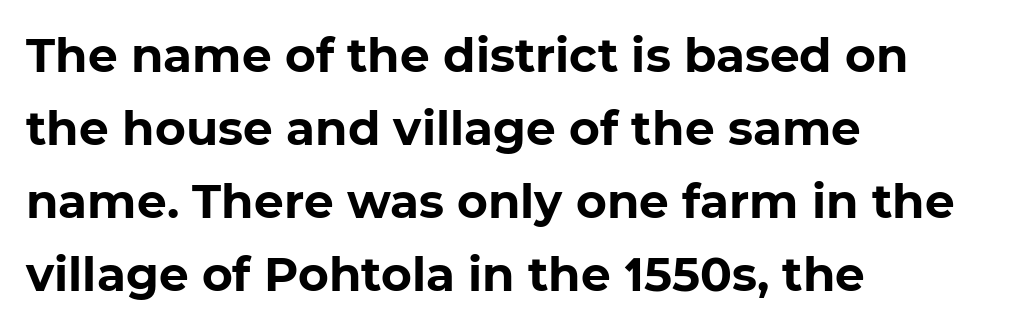
{"serif": "no", "bold": "yes", "weight": "bold", "width": "normal", "stroke_contrast": "low", "x_height": "medium", "monospaced": "no", "underline": "no", "align": "left", "line_spacing": "normal", "line_spacing_ratio": 1.55, "letter_spacing": "normal", "letter_spacing_em": 0.0, "glyph_px": 47}
